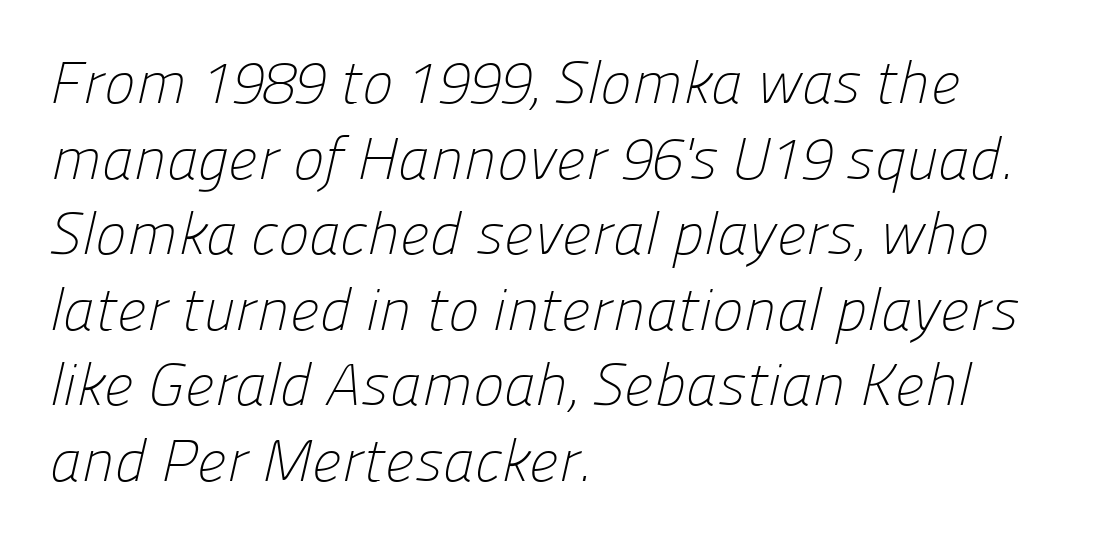
Spacing verdict: proportional, widths tailored to each character. The lines sit at an ordinary, default distance from one another. Glyph-to-glyph distance matches everyday printed text. Weight class: somewhere from thin through regular.
